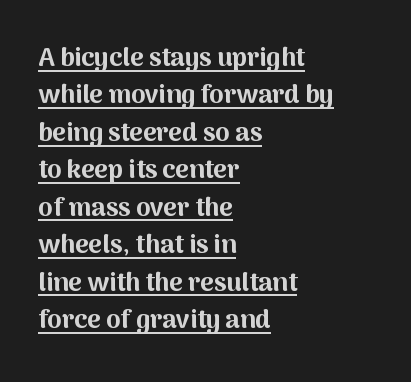
{"italic": "no", "bold": "yes", "underline": "yes", "align": "left", "line_spacing": "normal", "line_spacing_ratio": 1.44, "letter_spacing": "normal", "letter_spacing_em": 0.0, "glyph_px": 26}
